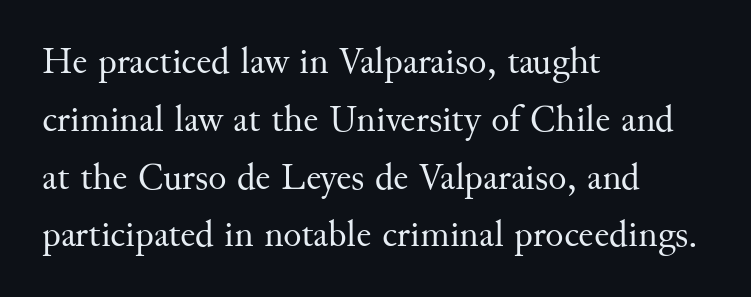
The image shows 38 px regular-weight serif type, upright; set left-aligned, normal line spacing (1.52x), normal letter spacing, not underlined; medium stroke contrast and a small x-height.
